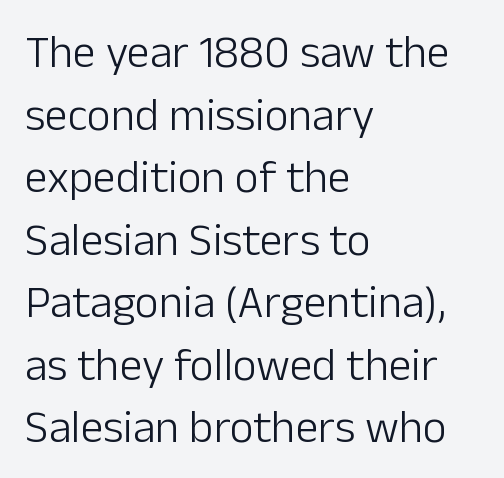
The glyphs in this specimen are sans serif. Posture: straight, roman, zero tilt. No chunkiness to these letters — they're not bold. The paragraph shown leans on its left margin.
